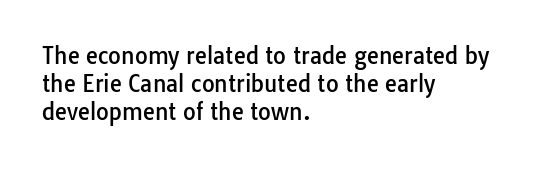
The image shows 22 px text type, upright; set left-aligned, normal line spacing (1.28x), normal letter spacing, not underlined.
